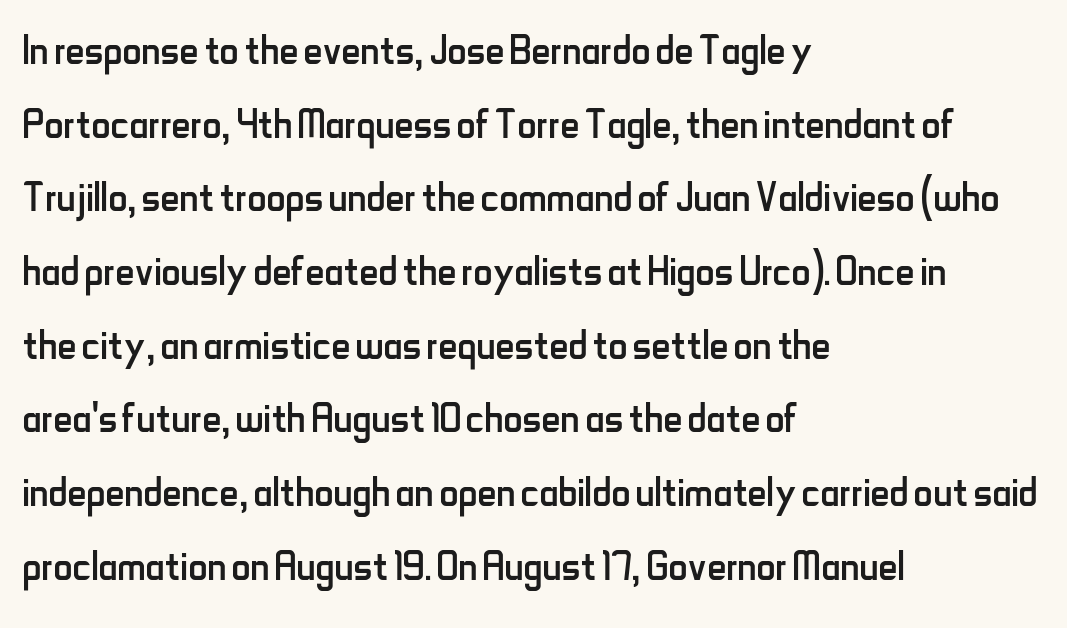
{"serif": "no", "italic": "no", "bold": "no", "weight": "regular", "width": "condensed", "stroke_contrast": "low", "x_height": "small", "monospaced": "no", "underline": "no", "align": "left", "line_spacing": "normal", "line_spacing_ratio": 1.39, "letter_spacing": "normal", "letter_spacing_em": 0.0, "glyph_px": 53}
